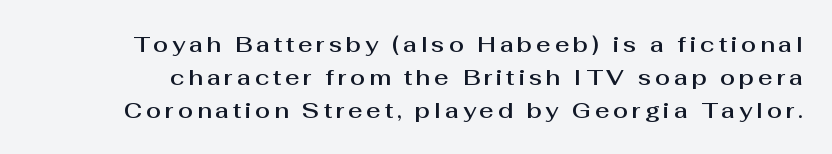
The image shows 22 px text type, upright; set normal line spacing (1.5x), not underlined.
